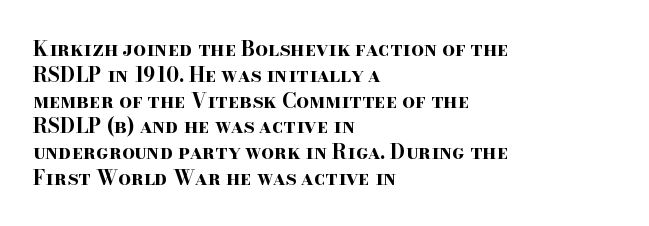
Q: Is the text bold? A: Yes.
Q: Is the text italic (slanted)? A: No, it is upright.
Q: Is the text underlined? A: No.
Q: How is the paragraph aligned? A: Left-aligned.
Q: Is the spacing between letters normal or unusually wide? A: Normal.
Q: Is the spacing between lines tight, normal or loose? A: Normal.
